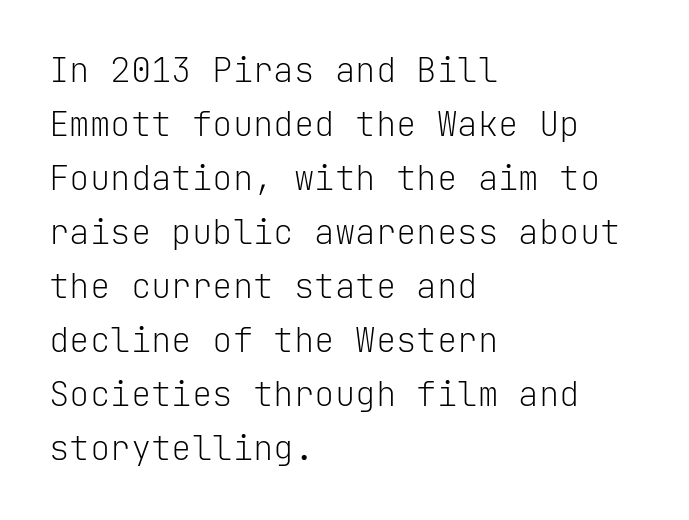
The image shows 34 px light sans-serif type, upright, monospaced; set left-aligned, normal line spacing (1.59x), normal letter spacing, not underlined; low stroke contrast and a medium x-height.
